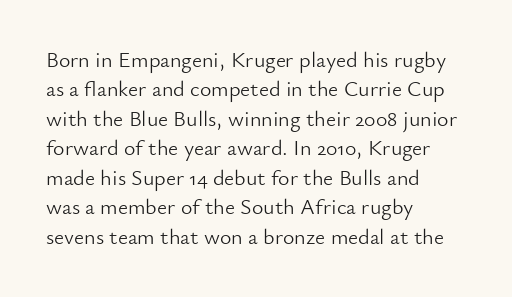
Bare-footed words on every line. Every stem runs plumb, perpendicular to the baseline. The typesetting does not lean heavy: it is not bold. Tracking value appears to be zero — textbook default spacing. The vertical gap from one line to the next is medium.
